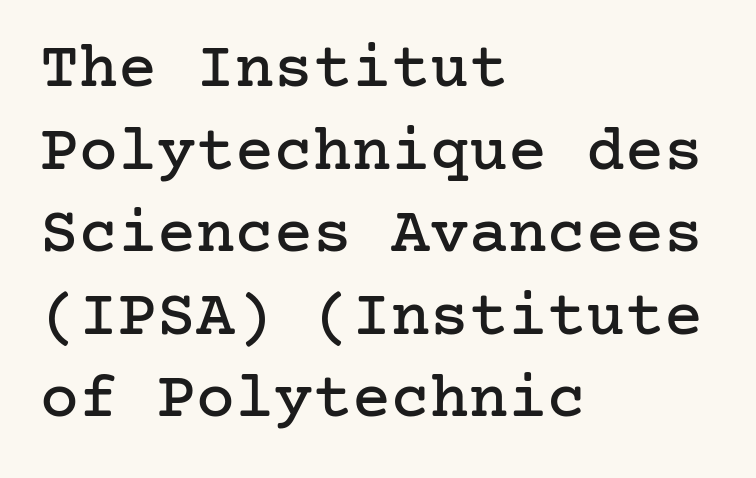
The image shows 65 px serif type, upright; set left-aligned, normal line spacing (1.27x), normal letter spacing, not underlined; low stroke contrast and a medium x-height.
